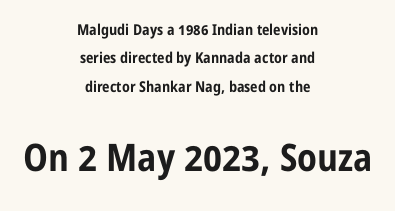
The axis of the letterforms is exactly vertical. The space between consecutive lines is lavish. This is sans-serif lettering, the kind often seen on screens and signage. The lower block of text is set noticeably larger than the block above it. The horizontal fit of the characters is conventional and even. Is the block centered? Yes — each line is placed symmetrically about the middle.
